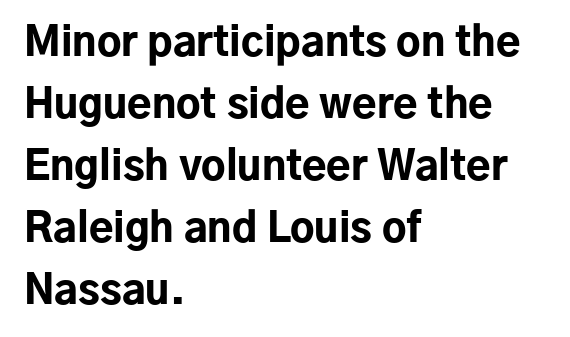
The image shows 40 px bold sans-serif type, upright; set left-aligned, normal line spacing (1.55x), normal letter spacing, not underlined; low stroke contrast and a medium x-height.
